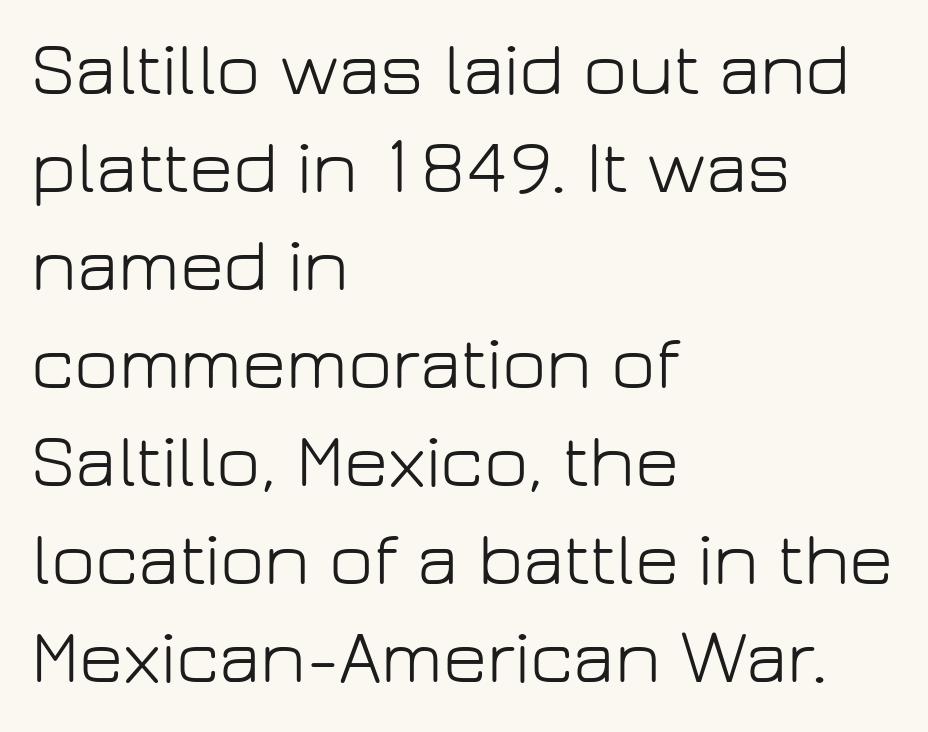
{"serif": "no", "italic": "no", "bold": "no", "weight": "light", "width": "normal", "stroke_contrast": "low", "x_height": "medium", "monospaced": "no", "underline": "no", "align": "left", "line_spacing": "normal", "line_spacing_ratio": 1.29, "letter_spacing": "normal", "letter_spacing_em": 0.0, "glyph_px": 76}
